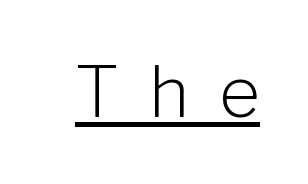
{"serif": "no", "italic": "no", "bold": "no", "weight": "light", "width": "normal", "stroke_contrast": "low", "x_height": "medium", "monospaced": "no", "underline": "yes", "letter_spacing": "wide", "letter_spacing_em": 0.42, "glyph_px": 70}
